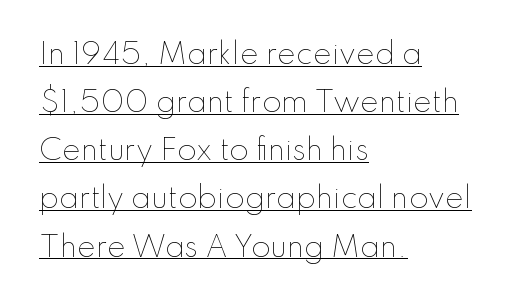
Q: Is the text bold? A: No.
Q: Is the text italic (slanted)? A: No, it is upright.
Q: Is the text underlined? A: Yes.
Q: How is the paragraph aligned? A: Left-aligned.
Q: Is the spacing between letters normal or unusually wide? A: Normal.
Q: Width (condensed, normal, or wide)? A: Normal.
Q: Stroke contrast? A: Low.
Q: x-height? A: Small.
Q: Monospaced? A: No.
